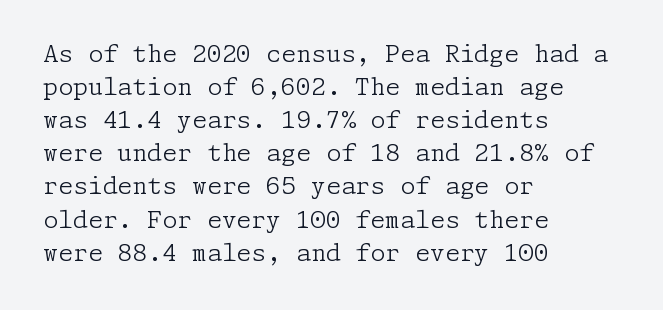
{"italic": "no", "bold": "no", "underline": "no", "align": "left", "line_spacing": "normal", "line_spacing_ratio": 1.38, "letter_spacing": "normal", "letter_spacing_em": 0.0, "glyph_px": 24}
